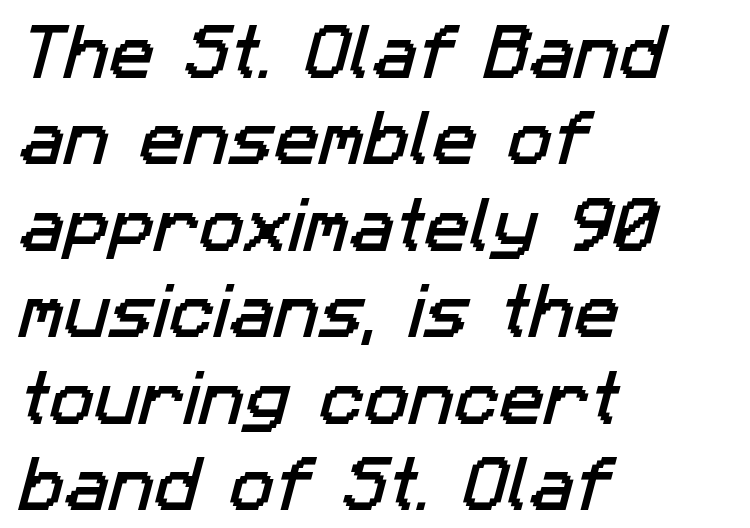
Q: Is the typeface a serif or a sans-serif typeface? A: Sans-serif.
Q: Is the text underlined? A: No.
Q: How is the paragraph aligned? A: Left-aligned.
Q: Is the spacing between letters normal or unusually wide? A: Normal.
Q: Is the spacing between lines tight, normal or loose? A: Normal.
Q: Width (condensed, normal, or wide)? A: Normal.
Q: Stroke contrast? A: Low.
Q: x-height? A: Medium.
Q: Monospaced? A: No.
